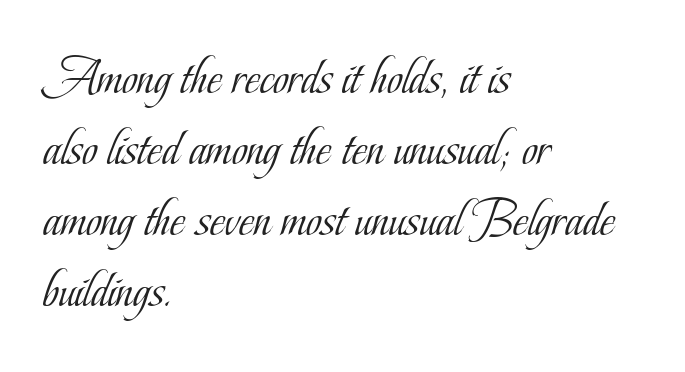
The image shows 53 px light, condensed serif type; set left-aligned, normal line spacing (1.34x), normal letter spacing, not underlined; low stroke contrast and a small x-height.
